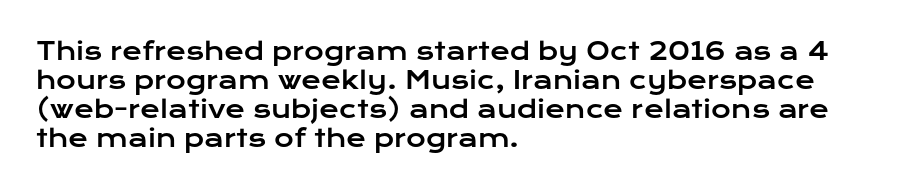
The image shows 24 px text type, upright; set left-aligned, line spacing 1.21x, normal letter spacing, not underlined.
